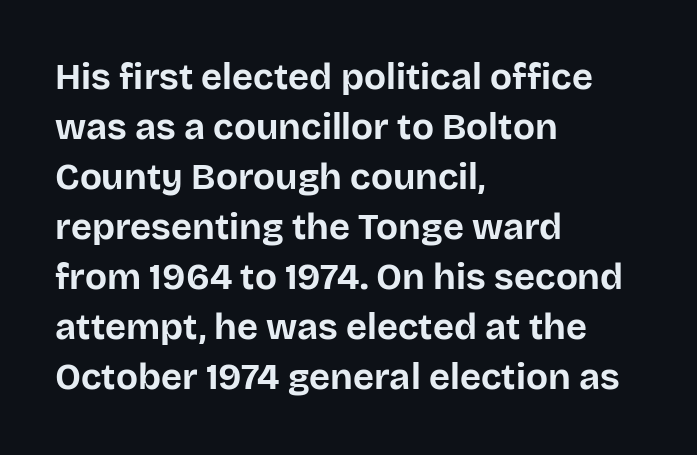
{"serif": "no", "italic": "no", "bold": "yes", "weight": "bold", "width": "normal", "stroke_contrast": "low", "x_height": "large", "monospaced": "no", "underline": "no", "align": "left", "line_spacing": "normal", "line_spacing_ratio": 1.39, "letter_spacing": "normal", "letter_spacing_em": 0.0, "glyph_px": 36}
